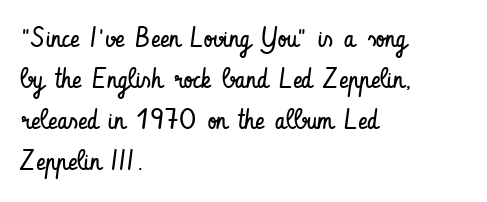
The image shows 28 px regular-weight, condensed sans-serif type, upright; set left-aligned, normal line spacing (1.47x), normal letter spacing, not underlined; low stroke contrast and a small x-height.
